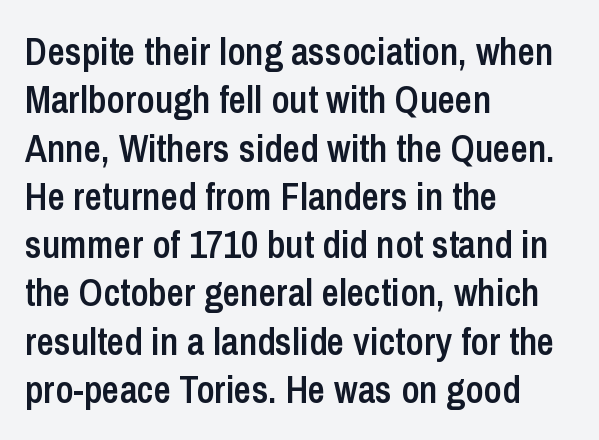
Q: Is the text bold? A: Semi-bold.
Q: Is the text italic (slanted)? A: No, it is upright.
Q: Is the typeface a serif or a sans-serif typeface? A: Sans-serif.
Q: Is the text underlined? A: No.
Q: How is the paragraph aligned? A: Left-aligned.
Q: Is the spacing between letters normal or unusually wide? A: Normal.
Q: Is the spacing between lines tight, normal or loose? A: Normal.
Q: Width (condensed, normal, or wide)? A: Condensed.
Q: Stroke contrast? A: Low.
Q: x-height? A: Medium.
Q: Monospaced? A: No.
